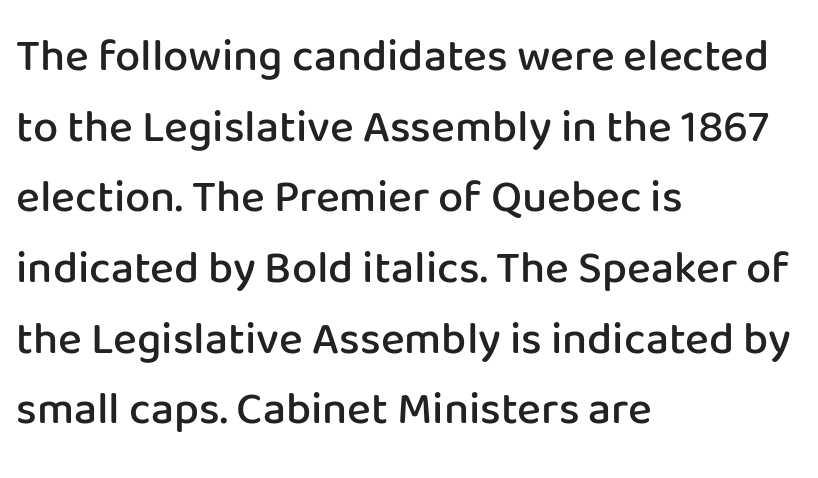
{"serif": "no", "italic": "no", "bold": "semi", "weight": "semibold", "width": "normal", "stroke_contrast": "low", "x_height": "medium", "monospaced": "no", "underline": "no", "align": "left", "line_spacing": "normal", "line_spacing_ratio": 1.57, "letter_spacing": "normal", "letter_spacing_em": 0.0, "glyph_px": 45}
